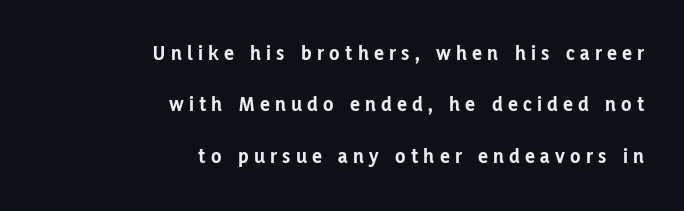
{"italic": "no", "bold": "yes", "underline": "no", "align": "right", "line_spacing": "loose", "line_spacing_ratio": 2.45, "letter_spacing": "wide", "letter_spacing_em": 0.25, "glyph_px": 21}
